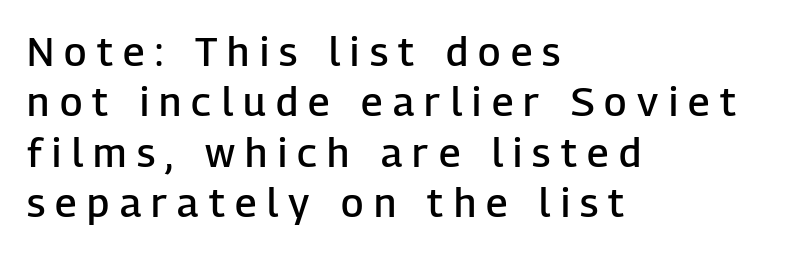
Is the type bold? Partly — it's a semibold, heavier than regular but not fully bold. Rendered with straight, roman letterforms. Words float on clear page, feet unadorned. Regarding leading, the lines here are spaced in the standard way. The lines in this sample share a left origin and differ only in where they stop.
